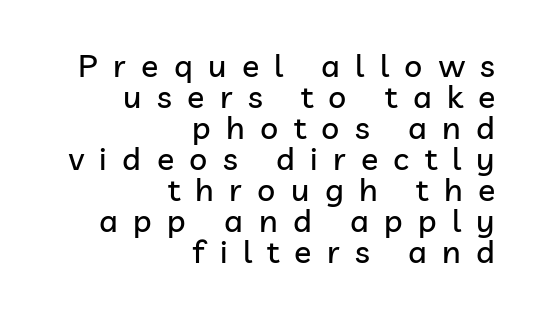
Q: Is the text italic (slanted)? A: No, it is upright.
Q: Is the typeface a serif or a sans-serif typeface? A: Sans-serif.
Q: Is the text underlined? A: No.
Q: How is the paragraph aligned? A: Right-aligned.
Q: Is the spacing between letters normal or unusually wide? A: Unusually wide.
Q: Is the spacing between lines tight, normal or loose? A: Tight.
Q: Width (condensed, normal, or wide)? A: Normal.
Q: Stroke contrast? A: Low.
Q: x-height? A: Medium.
Q: Monospaced? A: No.
